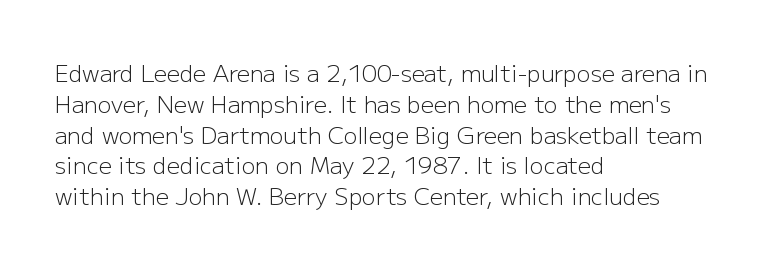
Q: Is the text bold? A: No.
Q: Is the text italic (slanted)? A: No, it is upright.
Q: Is the text underlined? A: No.
Q: How is the paragraph aligned? A: Left-aligned.
Q: Is the spacing between letters normal or unusually wide? A: Normal.
Q: Is the spacing between lines tight, normal or loose? A: Normal.
